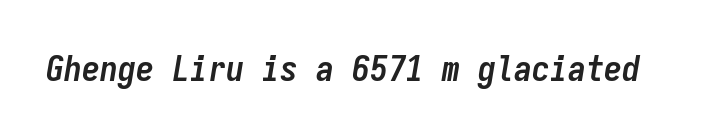
The image shows 36 px semibold, condensed type, italic (leaning right), monospaced; set normal letter spacing, not underlined; low stroke contrast and a medium x-height.
